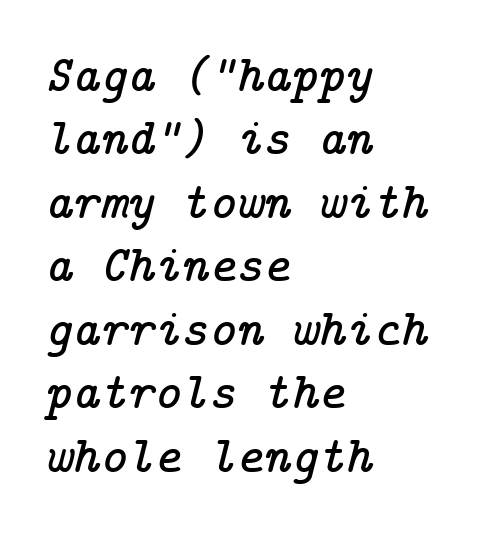
The image shows 52 px serif type, italic (leaning right); set left-aligned, line spacing 1.22x, normal letter spacing, not underlined; low stroke contrast and a medium x-height.
